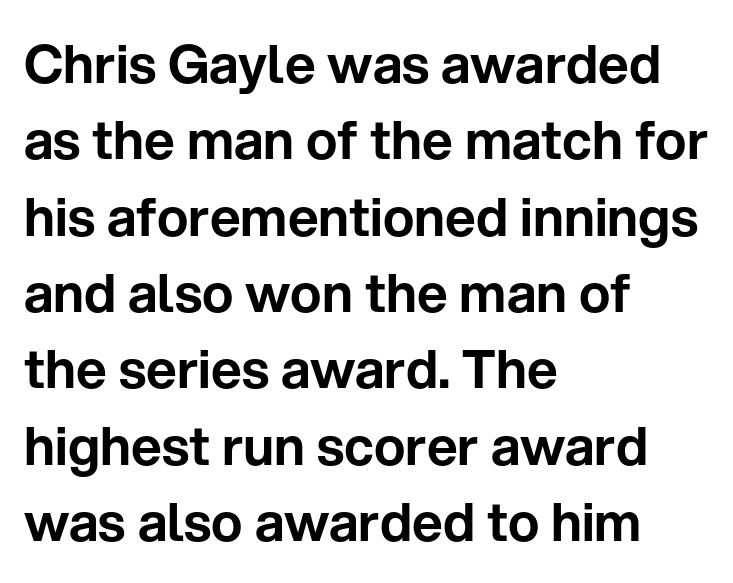
The image shows 53 px sans-serif type, upright; set left-aligned, normal line spacing (1.44x), normal letter spacing, not underlined; low stroke contrast and a medium x-height.
